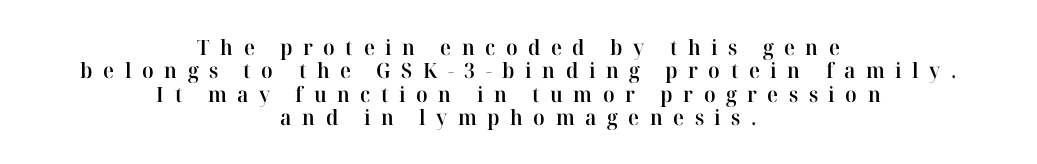
Horizontally, the lines are justified to the midpoint only. The strip under each line holds only bare page. The gaps between neighbouring characters are conspicuously large. This block would grow much taller if given ordinary leading; it's compressed now. This is roman type, the default non-slanted kind. Typographic density is moderately raised because the face is semibold.
